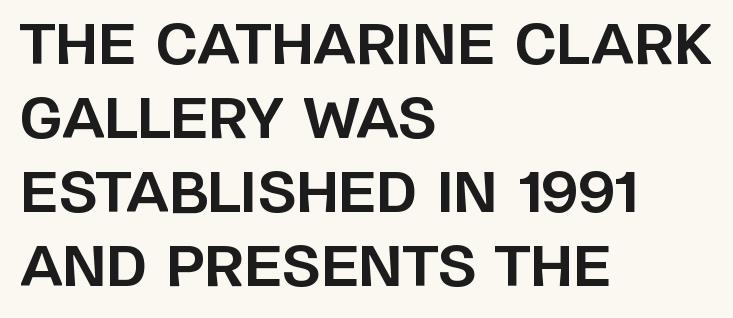
{"serif": "no", "italic": "no", "bold": "yes", "weight": "bold", "width": "normal", "stroke_contrast": "low", "x_height": "large", "monospaced": "no", "underline": "no", "align": "left", "line_spacing": "normal", "line_spacing_ratio": 1.32, "letter_spacing": "normal", "letter_spacing_em": 0.0, "glyph_px": 56}
